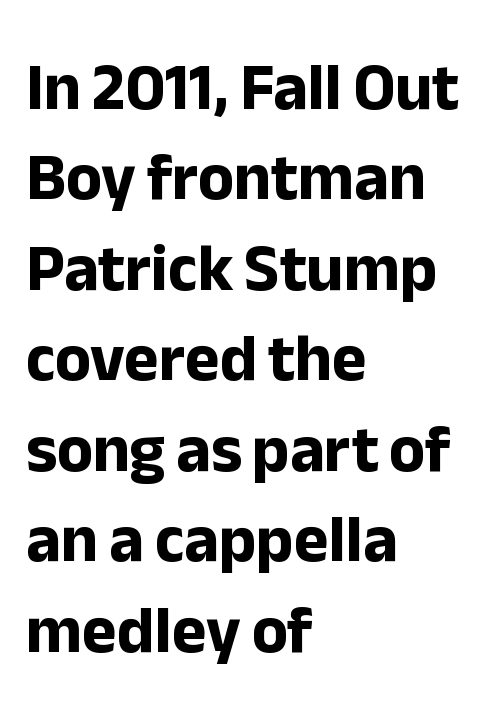
{"serif": "no", "italic": "no", "bold": "yes", "weight": "bold", "width": "normal", "stroke_contrast": "low", "x_height": "medium", "monospaced": "no", "underline": "no", "align": "left", "line_spacing": "normal", "line_spacing_ratio": 1.37, "letter_spacing": "normal", "letter_spacing_em": 0.0, "glyph_px": 66}
